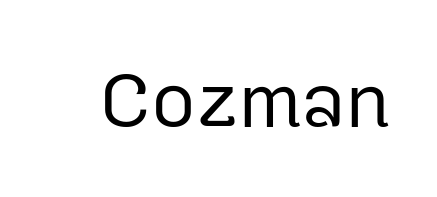
{"serif": "no", "italic": "no", "bold": "no", "weight": "regular", "width": "normal", "stroke_contrast": "low", "x_height": "medium", "monospaced": "no", "underline": "no", "letter_spacing": "normal", "letter_spacing_em": 0.0, "glyph_px": 77}
